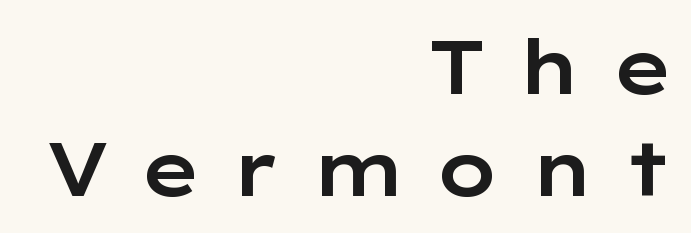
{"serif": "no", "italic": "no", "width": "wide", "stroke_contrast": "low", "x_height": "medium", "monospaced": "no", "underline": "no", "align": "right", "line_spacing": "normal", "line_spacing_ratio": 1.34, "letter_spacing": "wide", "letter_spacing_em": 0.38, "glyph_px": 76}
